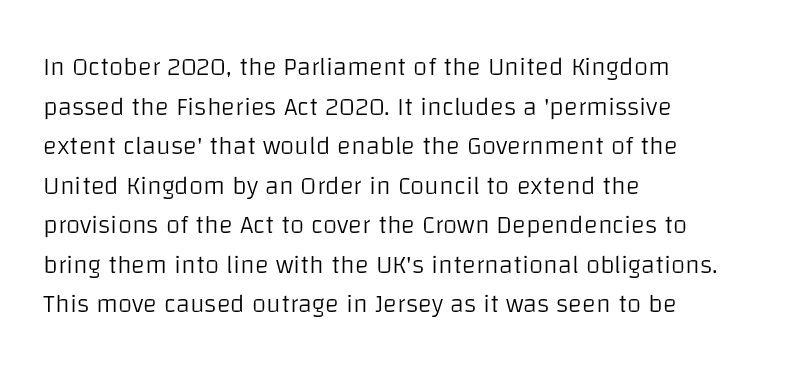
The image shows 26 px text type, upright; set left-aligned, normal line spacing (1.52x), normal letter spacing, not underlined.
